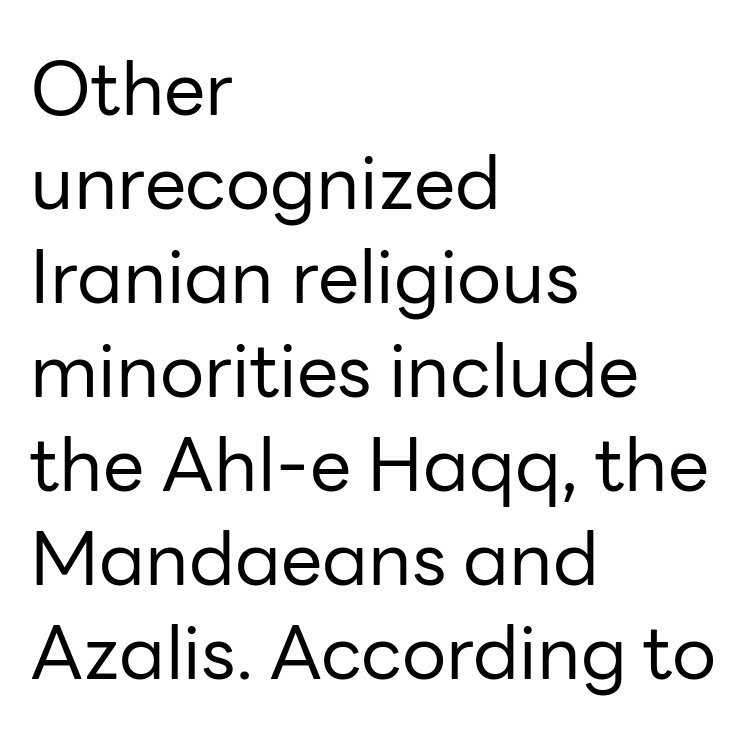
The tracking reads as untouched default to a designer's eye. Anything drawn beneath the words? Only blank space. In terms of posture, this sample is upright. Is this a fixed-width face? No — the glyphs have proportional, varying widths.
